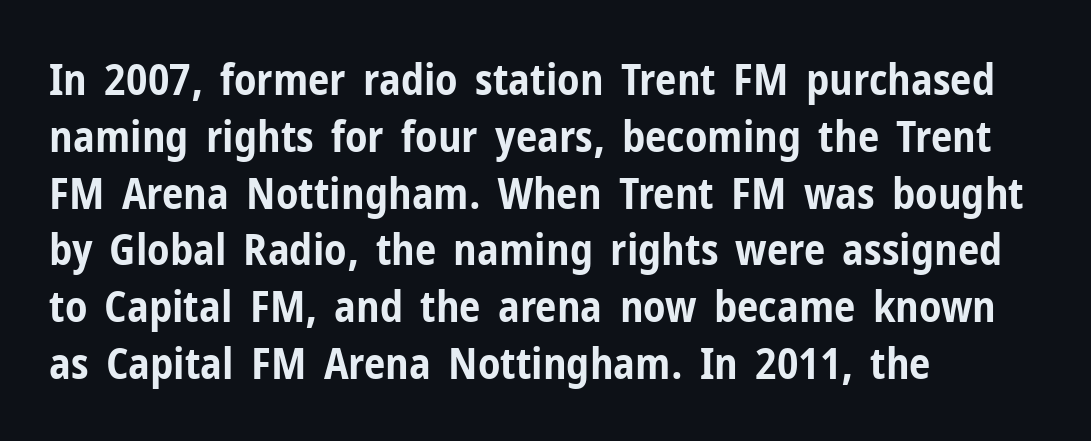
{"serif": "no", "italic": "no", "bold": "yes", "weight": "bold", "width": "condensed", "stroke_contrast": "low", "x_height": "medium", "monospaced": "no", "underline": "no", "align": "left", "line_spacing": "normal", "line_spacing_ratio": 1.32, "letter_spacing": "normal", "letter_spacing_em": 0.0, "glyph_px": 43}
